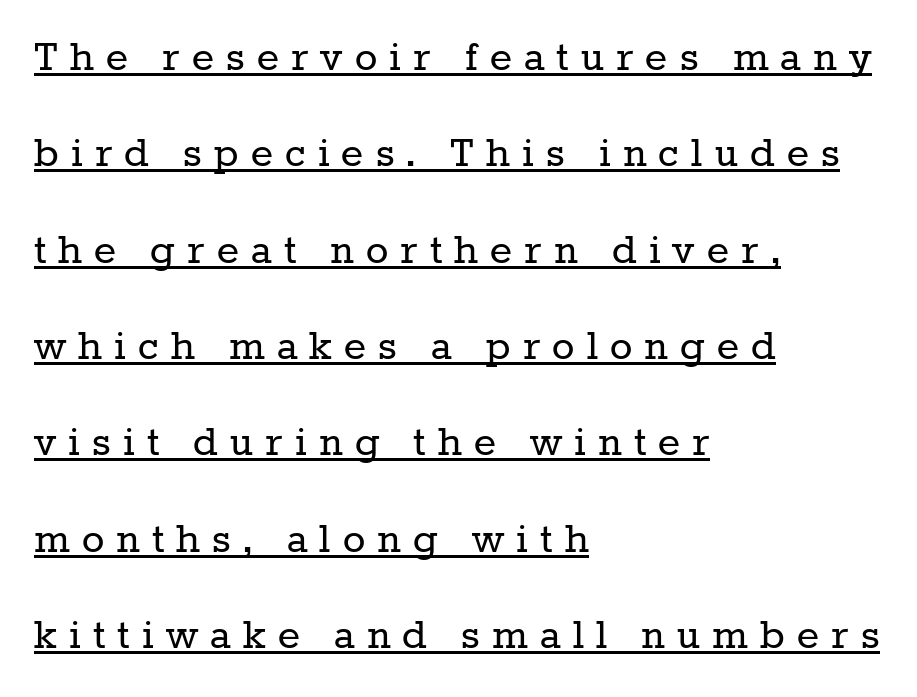
Q: Is the text bold? A: No.
Q: Is the text italic (slanted)? A: No, it is upright.
Q: Is the typeface a serif or a sans-serif typeface? A: Serif.
Q: Is the text underlined? A: Yes.
Q: How is the paragraph aligned? A: Left-aligned.
Q: Is the spacing between letters normal or unusually wide? A: Unusually wide.
Q: Is the spacing between lines tight, normal or loose? A: Loose.
Q: Width (condensed, normal, or wide)? A: Normal.
Q: Stroke contrast? A: Low.
Q: x-height? A: Medium.
Q: Monospaced? A: No.
